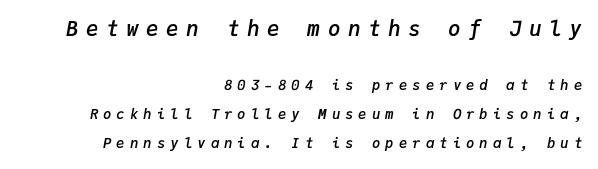
{"italic": "yes", "lean": "right", "slant_degrees": 9, "bold": "semi", "underline": "no", "align": "right", "line_spacing": "loose", "line_spacing_ratio": 2.07, "letter_spacing": "wide", "letter_spacing_em": 0.36, "larger_block": "first", "size_ratio": 1.5, "glyph_px": 21}
